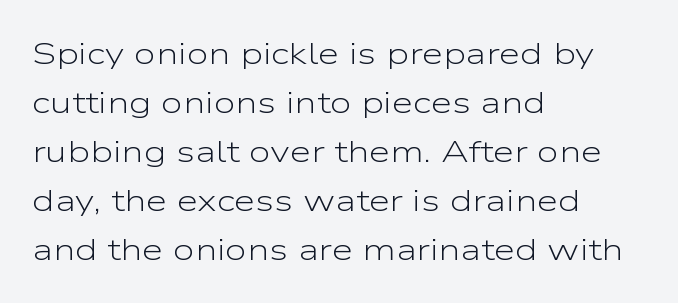
The image shows 31 px light, wide sans-serif type, upright; set left-aligned, normal line spacing (1.58x), normal letter spacing, not underlined; low stroke contrast and a medium x-height.
